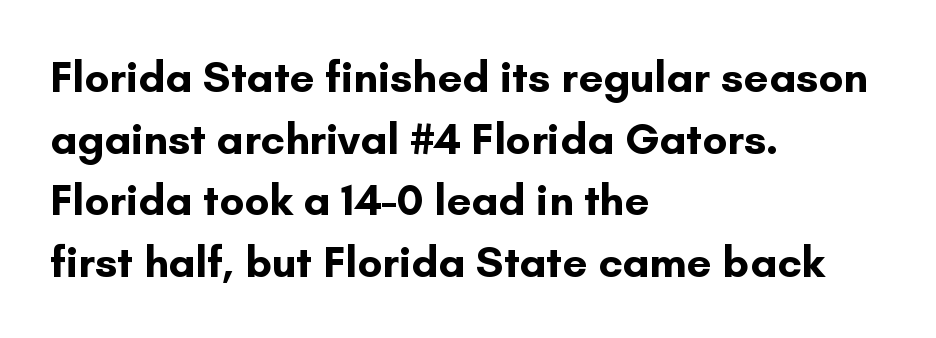
Q: Is the text bold? A: Yes.
Q: Is the text italic (slanted)? A: No, it is upright.
Q: Is the typeface a serif or a sans-serif typeface? A: Sans-serif.
Q: Is the text underlined? A: No.
Q: How is the paragraph aligned? A: Left-aligned.
Q: Is the spacing between letters normal or unusually wide? A: Normal.
Q: Is the spacing between lines tight, normal or loose? A: Normal.
Q: Width (condensed, normal, or wide)? A: Normal.
Q: Stroke contrast? A: Low.
Q: x-height? A: Small.
Q: Monospaced? A: No.
